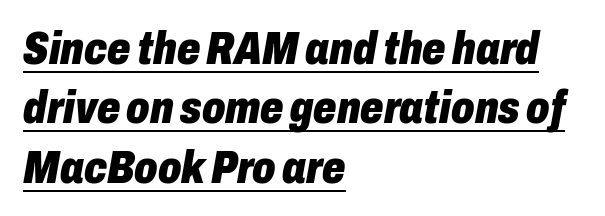
{"italic": "yes", "lean": "right", "slant_degrees": 10, "bold": "yes", "weight": "heavy", "width": "condensed", "stroke_contrast": "low", "x_height": "medium", "monospaced": "no", "underline": "yes", "align": "left", "line_spacing": "normal", "line_spacing_ratio": 1.29, "letter_spacing": "normal", "letter_spacing_em": 0.0, "glyph_px": 46}
